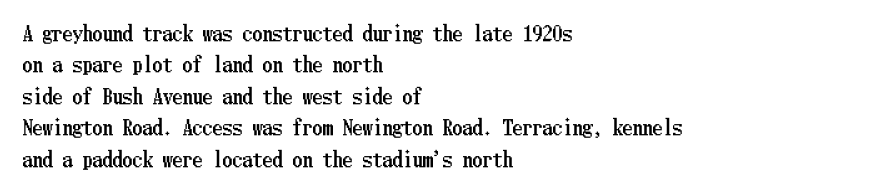
The image shows 20 px text type, upright; set left-aligned, normal line spacing (1.57x), normal letter spacing, not underlined.
